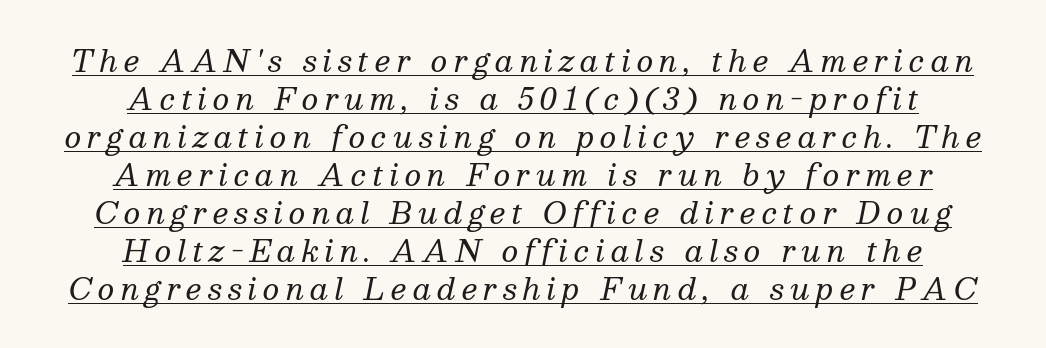
The font is comparable to plain body text, perhaps lighter. Has an underline been added? It has. Serifs: yes, visible at the terminals of the letterforms. The rendering uses natural spacing where letterforms have individual widths.
